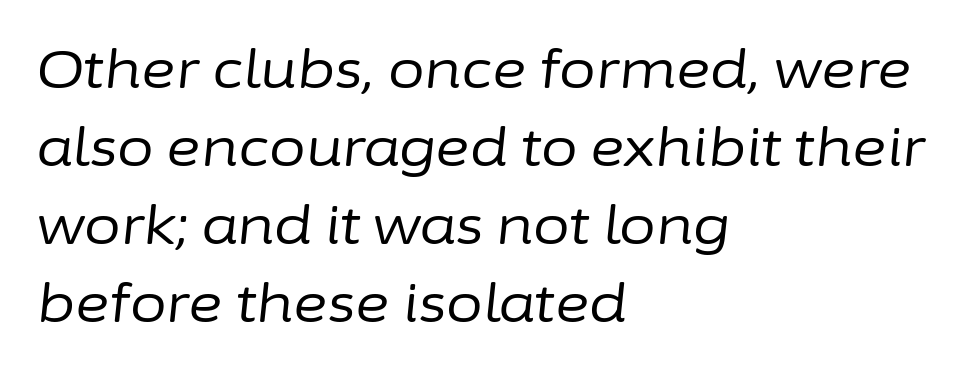
Q: Is the text bold? A: No.
Q: Is the text italic (slanted)? A: Yes, it leans right by about 6 degrees.
Q: Is the text underlined? A: No.
Q: How is the paragraph aligned? A: Left-aligned.
Q: Is the spacing between letters normal or unusually wide? A: Normal.
Q: Is the spacing between lines tight, normal or loose? A: Normal.
Q: Width (condensed, normal, or wide)? A: Normal.
Q: Stroke contrast? A: Low.
Q: x-height? A: Medium.
Q: Monospaced? A: No.
